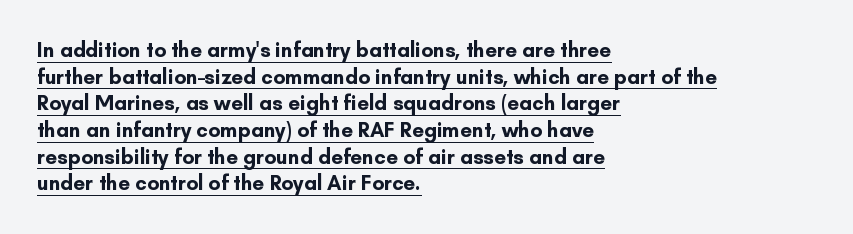
Q: Is the text bold? A: Yes.
Q: Is the text italic (slanted)? A: No, it is upright.
Q: Is the text underlined? A: Yes.
Q: How is the paragraph aligned? A: Left-aligned.
Q: Is the spacing between letters normal or unusually wide? A: Normal.
Q: Is the spacing between lines tight, normal or loose? A: Normal.
